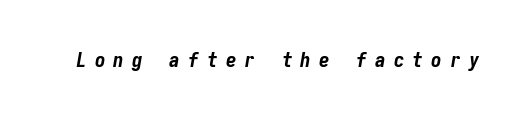
This rendering features lettering with no underline. Style check: oblique. This rendering widens character spacing well past its baseline value. Is the type bold? Yes — the strokes are clearly thick and heavy.
